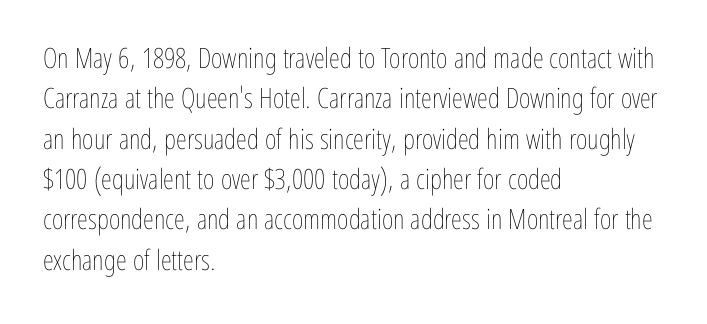
{"italic": "no", "bold": "no", "weight": "thin", "width": "condensed", "stroke_contrast": "low", "x_height": "medium", "monospaced": "no", "underline": "no", "align": "left", "line_spacing": "normal", "line_spacing_ratio": 1.44, "letter_spacing": "normal", "letter_spacing_em": 0.0, "glyph_px": 28}
